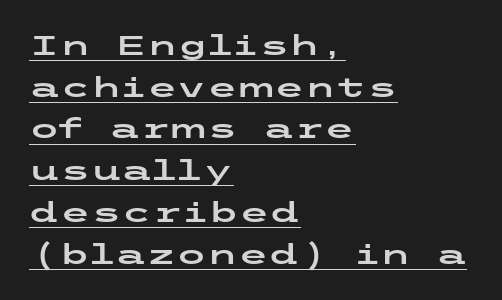
{"serif": "no", "italic": "no", "width": "wide", "stroke_contrast": "low", "x_height": "medium", "underline": "yes", "align": "left", "line_spacing": "normal", "line_spacing_ratio": 1.49, "letter_spacing": "normal", "letter_spacing_em": 0.0, "glyph_px": 28}
